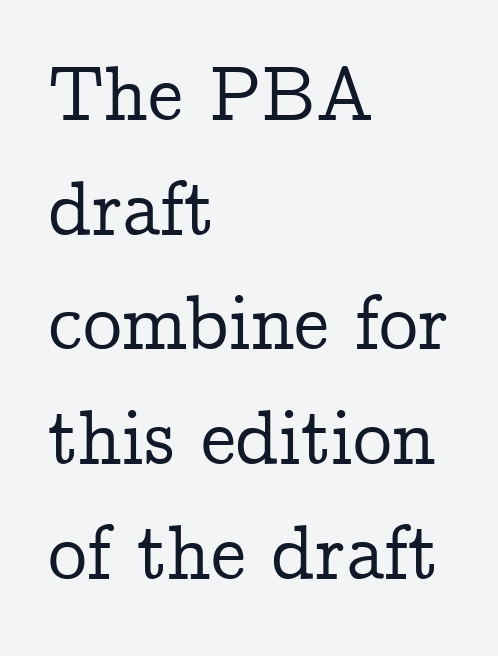
The image shows 78 px serif type, upright; set left-aligned, normal line spacing (1.47x), normal letter spacing, not underlined; low stroke contrast and a medium x-height.
